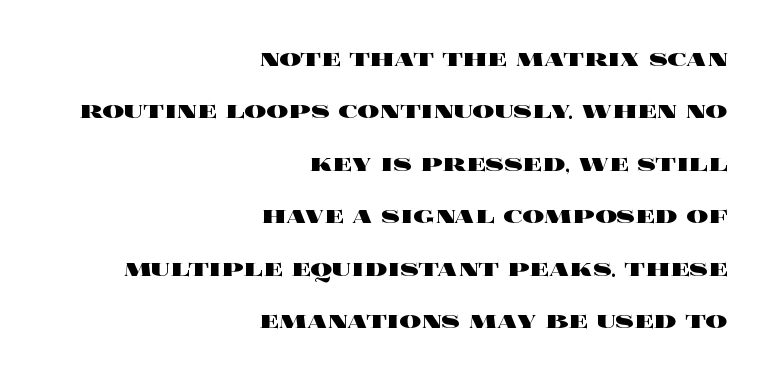
The image shows 27 px bold type, upright; set right-aligned, loose line spacing (1.94x), normal letter spacing, not underlined.
